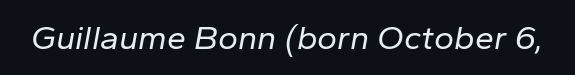
The image shows 34 px regular-weight type, italic (leaning right); set normal letter spacing, not underlined; low stroke contrast and a medium x-height.
